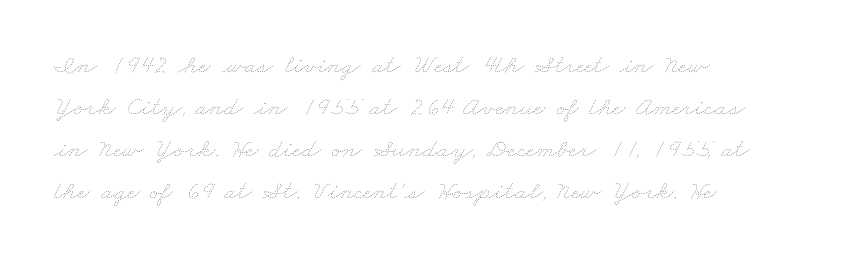
The image shows 27 px text type; set left-aligned, normal line spacing (1.56x), normal letter spacing, not underlined.
